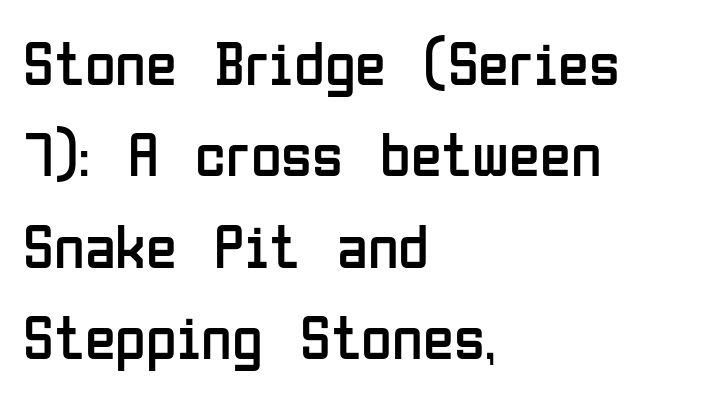
Q: Is the text bold? A: No.
Q: Is the text italic (slanted)? A: No, it is upright.
Q: Is the typeface a serif or a sans-serif typeface? A: Sans-serif.
Q: Is the text underlined? A: No.
Q: How is the paragraph aligned? A: Left-aligned.
Q: Is the spacing between letters normal or unusually wide? A: Normal.
Q: Is the spacing between lines tight, normal or loose? A: Normal.
Q: Width (condensed, normal, or wide)? A: Condensed.
Q: Stroke contrast? A: Low.
Q: x-height? A: Medium.
Q: Monospaced? A: No.
